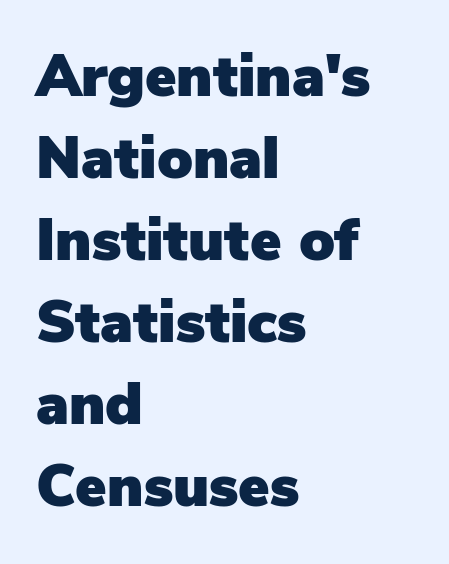
Q: Is the text italic (slanted)? A: No, it is upright.
Q: Is the typeface a serif or a sans-serif typeface? A: Sans-serif.
Q: Is the text underlined? A: No.
Q: How is the paragraph aligned? A: Left-aligned.
Q: Is the spacing between letters normal or unusually wide? A: Normal.
Q: Is the spacing between lines tight, normal or loose? A: Normal.
Q: Width (condensed, normal, or wide)? A: Normal.
Q: Stroke contrast? A: Low.
Q: x-height? A: Medium.
Q: Monospaced? A: No.
